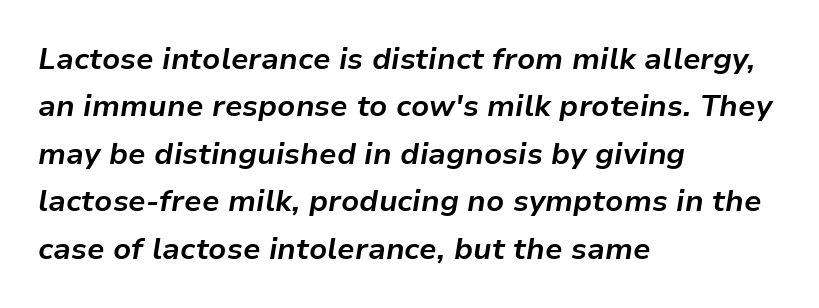
Each glyph is drawn with heavy, bold strokes. Line starts are locked; line ends wander. Quick note: interline space is typical. Glyph-to-glyph distance matches everyday printed text.
